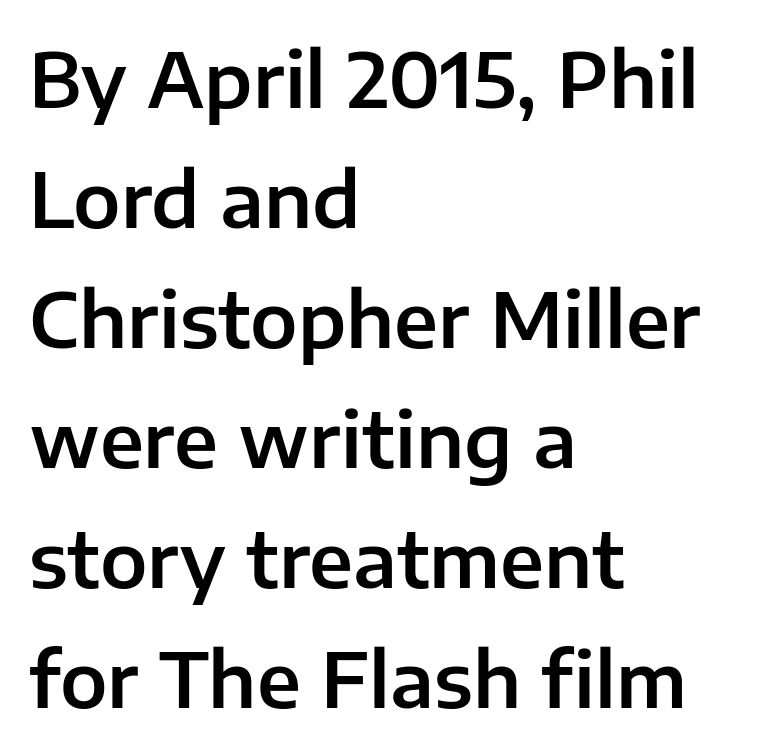
Q: Is the text italic (slanted)? A: No, it is upright.
Q: Is the typeface a serif or a sans-serif typeface? A: Sans-serif.
Q: Is the text underlined? A: No.
Q: How is the paragraph aligned? A: Left-aligned.
Q: Is the spacing between letters normal or unusually wide? A: Normal.
Q: Is the spacing between lines tight, normal or loose? A: Normal.
Q: Width (condensed, normal, or wide)? A: Normal.
Q: Stroke contrast? A: Low.
Q: x-height? A: Medium.
Q: Monospaced? A: No.
